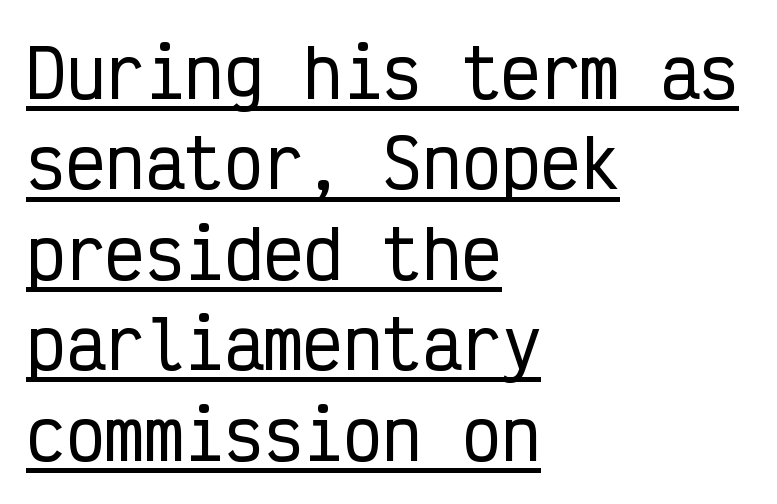
The image shows 66 px condensed sans-serif type, upright, monospaced; set left-aligned, normal line spacing (1.37x), normal letter spacing, underlined; low stroke contrast and a medium x-height.
